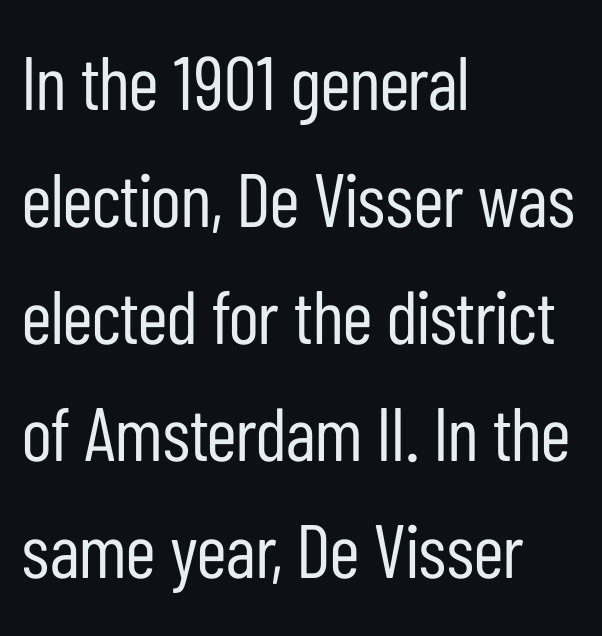
Character widths vary here, with narrow letters taking less room than wide ones. These lines stack with their left ends in a neat column. Posture: upright roman. Letterform terminals end flat and unadorned throughout the passage. Summary of weight: not heavy and not bold. Nothing unusual about the tracking: characters are spaced as the font intends.
